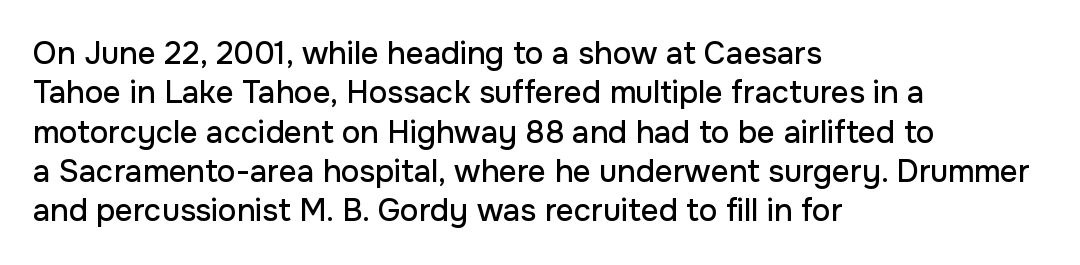
Q: Is the text italic (slanted)? A: No, it is upright.
Q: Is the typeface a serif or a sans-serif typeface? A: Sans-serif.
Q: Is the text underlined? A: No.
Q: How is the paragraph aligned? A: Left-aligned.
Q: Is the spacing between letters normal or unusually wide? A: Normal.
Q: Is the spacing between lines tight, normal or loose? A: Normal.
Q: Width (condensed, normal, or wide)? A: Normal.
Q: Stroke contrast? A: Low.
Q: x-height? A: Medium.
Q: Monospaced? A: No.
